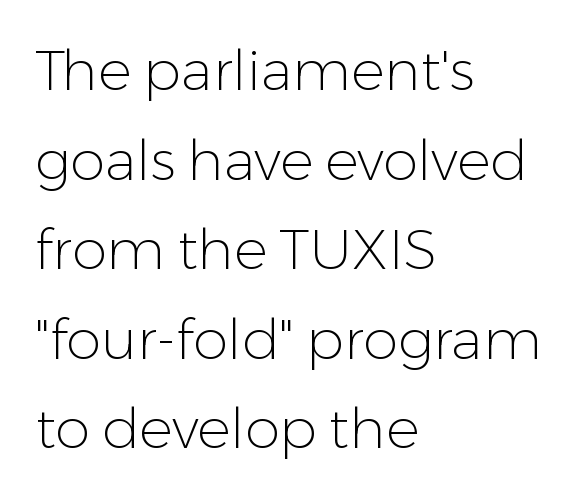
Leading: standard. The face used here is proportionally spaced, like ordinary book or web type. Nothing heavy about these letters — not bold at all. Beneath every word, the page is bare. The typeface chosen for these lines omits serifs. The face used here is rendered with its standard letterfit.
